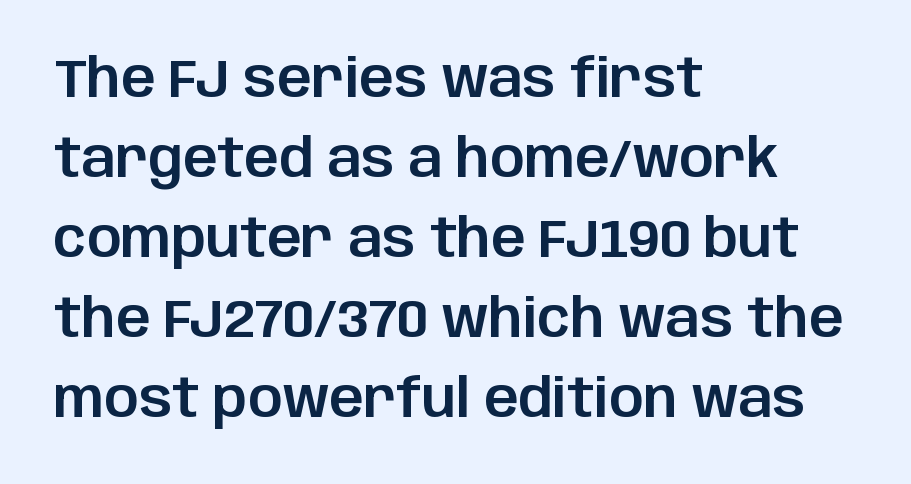
Q: Is the text italic (slanted)? A: No, it is upright.
Q: Is the typeface a serif or a sans-serif typeface? A: Sans-serif.
Q: Is the text underlined? A: No.
Q: How is the paragraph aligned? A: Left-aligned.
Q: Is the spacing between letters normal or unusually wide? A: Normal.
Q: Is the spacing between lines tight, normal or loose? A: Normal.
Q: Width (condensed, normal, or wide)? A: Normal.
Q: Stroke contrast? A: Low.
Q: x-height? A: Large.
Q: Monospaced? A: No.
